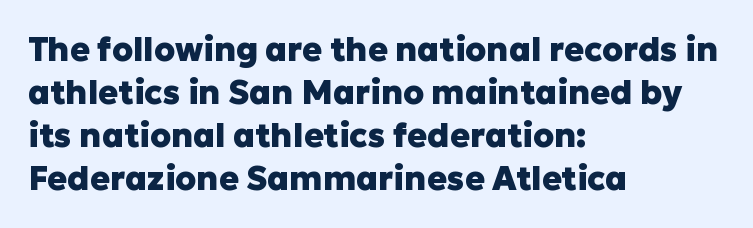
The rendering shows plain stroke endings on the letterforms — a sans-serif design. Horizontal alignment here is leftward, the default for most running prose. In terms of posture, this sample is upright. Successive baselines arrive at the customary interval. The letters advance in unequal steps, a hallmark of proportional type.
